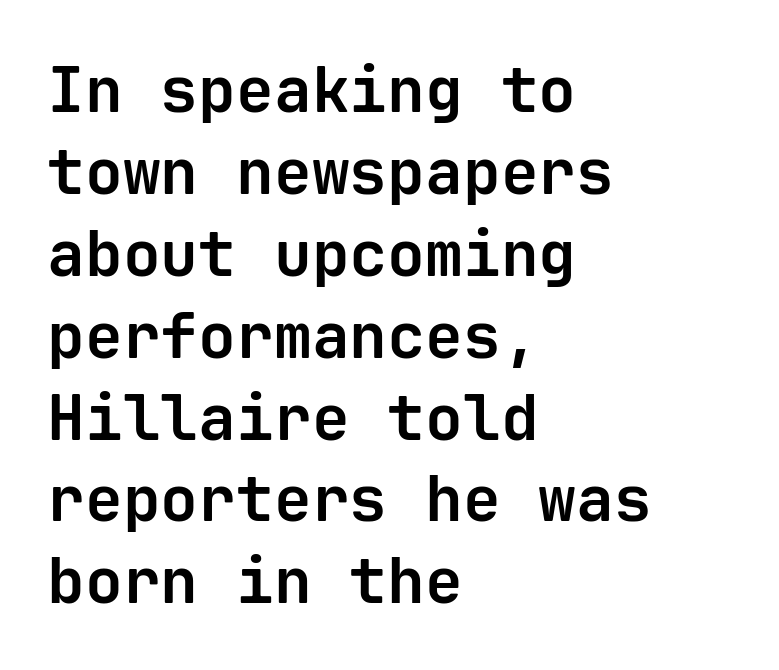
{"serif": "no", "italic": "no", "bold": "yes", "weight": "bold", "width": "normal", "stroke_contrast": "low", "x_height": "medium", "monospaced": "yes", "underline": "no", "align": "left", "line_spacing": "normal", "line_spacing_ratio": 1.3, "letter_spacing": "normal", "letter_spacing_em": 0.0, "glyph_px": 63}
